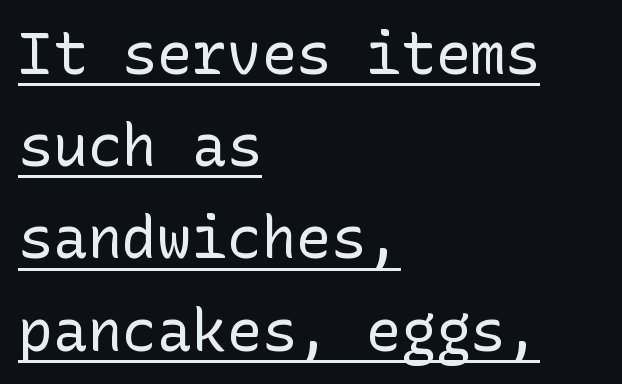
Leading: standard. This rendering features underlined lettering. Words appear dense and cohesive because spacing is normal. The font's upright variant was chosen for this text. Stroke terminals: plain, sans-serif. On a weight scale, this lands at 450 or below.
